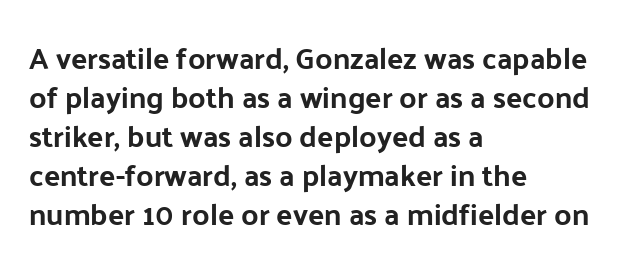
{"serif": "no", "italic": "no", "width": "normal", "stroke_contrast": "low", "x_height": "medium", "monospaced": "no", "underline": "no", "align": "left", "line_spacing": "normal", "line_spacing_ratio": 1.3, "letter_spacing": "normal", "letter_spacing_em": 0.0, "glyph_px": 30}
